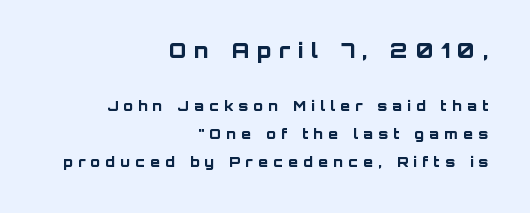
The composition opens big and finishes small. In terms of letterspacing, this is a distinctly airy, spread setting. Each new line begins a long way beneath the previous one. The font's upright variant was chosen for this text. The space directly below the letters is spotless.
